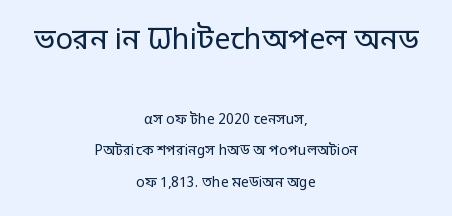
The setting favours the middle, as headings and verse often do. Leading is clearly above the norm, producing a sparse column. Unlike italic type, these characters show no tilt at all. Scale decreases going downward across the two blocks.
